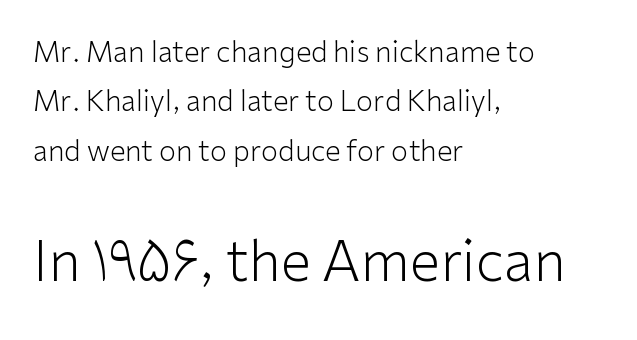
Q: Is the text bold? A: No.
Q: Is the text italic (slanted)? A: No, it is upright.
Q: Is the typeface a serif or a sans-serif typeface? A: Sans-serif.
Q: Is the text underlined? A: No.
Q: How is the paragraph aligned? A: Left-aligned.
Q: Is the spacing between letters normal or unusually wide? A: Normal.
Q: Which block of text is set in a larger size, the first (top) or the second (bottom)? A: The second (bottom) one.
Q: Width (condensed, normal, or wide)? A: Normal.
Q: Stroke contrast? A: Low.
Q: x-height? A: Medium.
Q: Monospaced? A: No.
